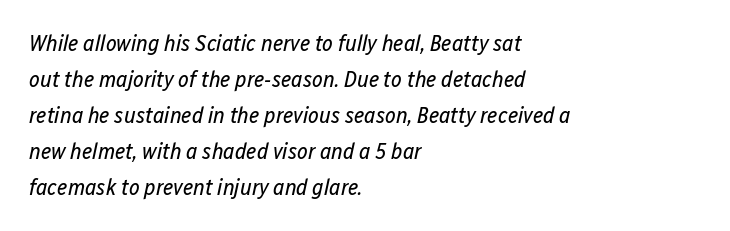
{"italic": "yes", "lean": "right", "slant_degrees": 12, "bold": "no", "underline": "no", "align": "left", "line_spacing": "normal", "line_spacing_ratio": 1.57, "letter_spacing": "normal", "letter_spacing_em": 0.0, "glyph_px": 23}
